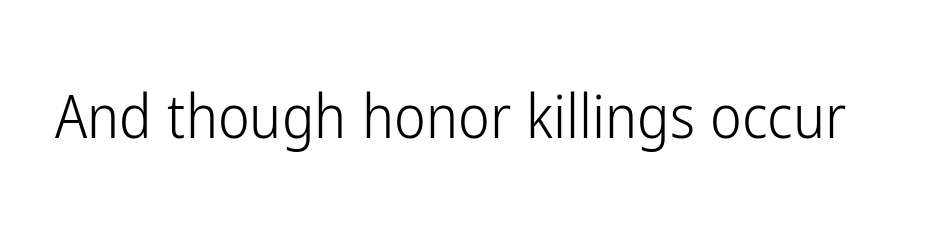
The image shows 60 px light, condensed sans-serif type, upright; set normal letter spacing, not underlined; low stroke contrast and a medium x-height.
